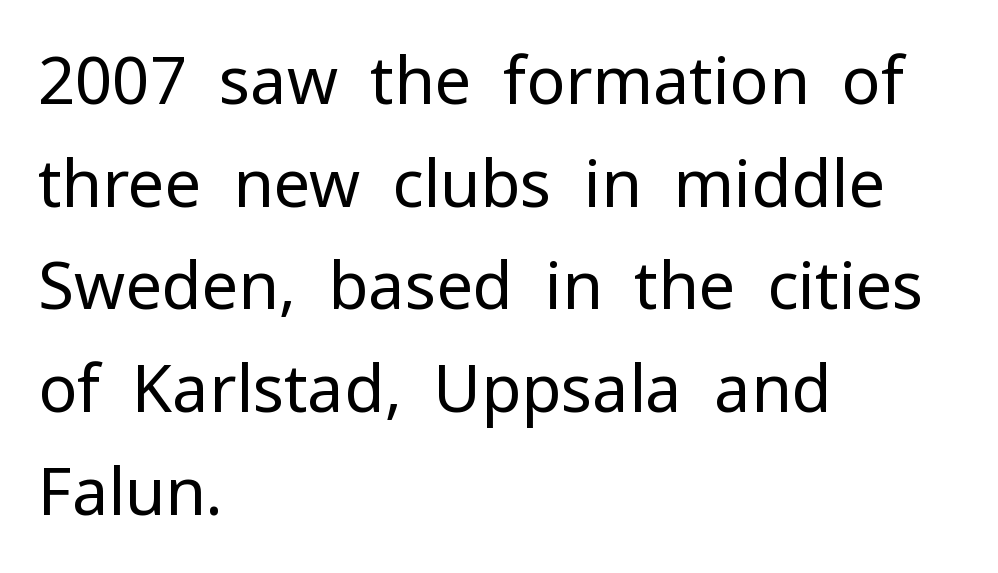
The image shows 65 px regular-weight sans-serif type, upright; set left-aligned, normal line spacing (1.58x), normal letter spacing, not underlined; low stroke contrast and a medium x-height.
